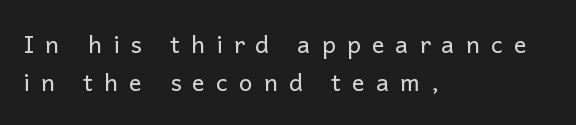
{"italic": "no", "bold": "no", "underline": "no", "align": "left", "line_spacing": "normal", "line_spacing_ratio": 1.6, "letter_spacing": "wide", "letter_spacing_em": 0.46, "glyph_px": 24}
